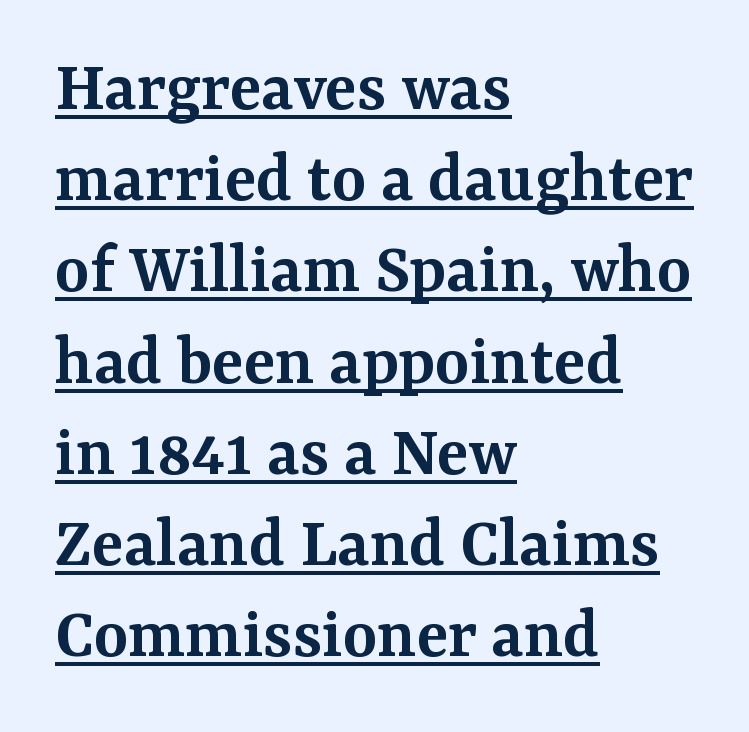
{"serif": "yes", "italic": "no", "bold": "semi", "weight": "semibold", "width": "normal", "stroke_contrast": "medium", "x_height": "medium", "monospaced": "no", "underline": "yes", "align": "left", "line_spacing": "normal", "line_spacing_ratio": 1.25, "letter_spacing": "normal", "letter_spacing_em": 0.0, "glyph_px": 73}
